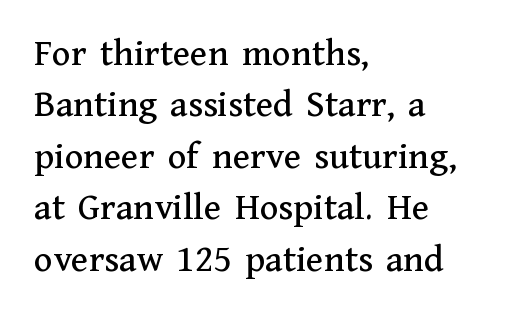
Q: Is the text italic (slanted)? A: No, it is upright.
Q: Is the typeface a serif or a sans-serif typeface? A: Serif.
Q: Is the text underlined? A: No.
Q: How is the paragraph aligned? A: Left-aligned.
Q: Is the spacing between letters normal or unusually wide? A: Normal.
Q: Is the spacing between lines tight, normal or loose? A: Normal.
Q: Width (condensed, normal, or wide)? A: Normal.
Q: Stroke contrast? A: Medium.
Q: x-height? A: Medium.
Q: Monospaced? A: No.
